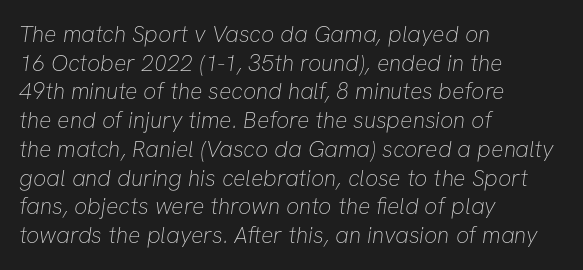
The image shows 23 px text type; set left-aligned, normal line spacing (1.25x), normal letter spacing, not underlined.
